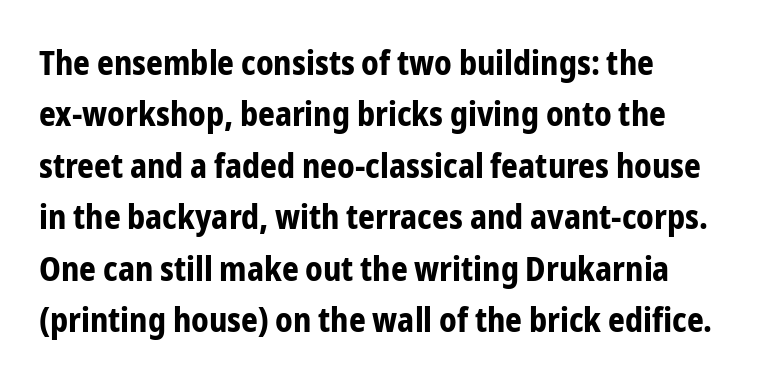
Q: Is the text bold? A: Yes.
Q: Is the text italic (slanted)? A: No, it is upright.
Q: Is the typeface a serif or a sans-serif typeface? A: Sans-serif.
Q: Is the text underlined? A: No.
Q: How is the paragraph aligned? A: Left-aligned.
Q: Is the spacing between letters normal or unusually wide? A: Normal.
Q: Is the spacing between lines tight, normal or loose? A: Normal.
Q: Width (condensed, normal, or wide)? A: Condensed.
Q: Stroke contrast? A: Low.
Q: x-height? A: Medium.
Q: Monospaced? A: No.
